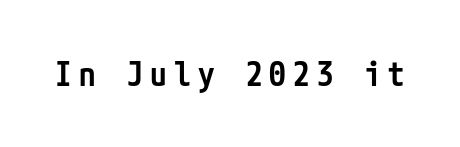
{"serif": "no", "italic": "no", "bold": "semi", "weight": "semibold", "width": "condensed", "stroke_contrast": "low", "x_height": "medium", "underline": "no", "letter_spacing": "wide", "letter_spacing_em": 0.22, "glyph_px": 33}
